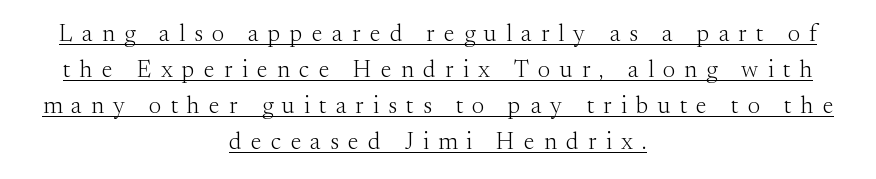
{"italic": "no", "bold": "no", "underline": "yes", "align": "center", "line_spacing": "normal", "line_spacing_ratio": 1.5, "letter_spacing": "wide", "letter_spacing_em": 0.39, "glyph_px": 24}
